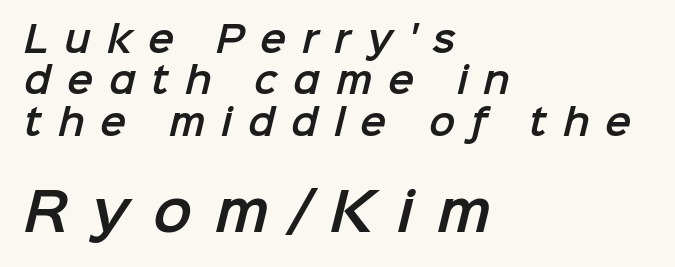
Q: Is the typeface a serif or a sans-serif typeface? A: Sans-serif.
Q: Is the text underlined? A: No.
Q: How is the paragraph aligned? A: Left-aligned.
Q: Is the spacing between letters normal or unusually wide? A: Unusually wide.
Q: Which block of text is set in a larger size, the first (top) or the second (bottom)? A: The second (bottom) one.
Q: Width (condensed, normal, or wide)? A: Normal.
Q: Stroke contrast? A: Low.
Q: x-height? A: Medium.
Q: Monospaced? A: No.
